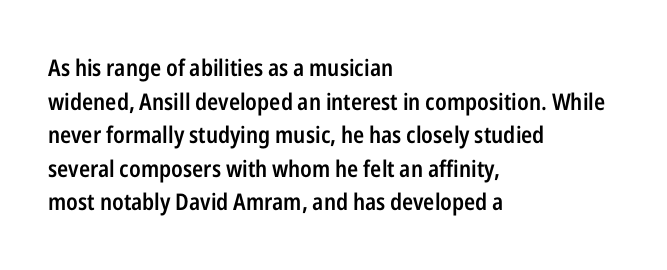
{"italic": "no", "bold": "semi", "underline": "no", "align": "left", "line_spacing": "normal", "line_spacing_ratio": 1.46, "letter_spacing": "normal", "letter_spacing_em": 0.0, "glyph_px": 23}
